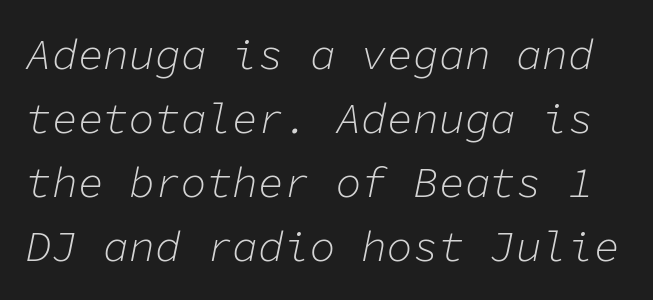
Think standard paragraph weight, or any step lighter than that. Tracking value appears to be zero — textbook default spacing. Successive baselines arrive at the customary interval. Glance below the letters and you will spot only blank space. Do the characters align in a grid? Yes, the font is monospaced. Would a proofreader flag this as italicized? Yes.
